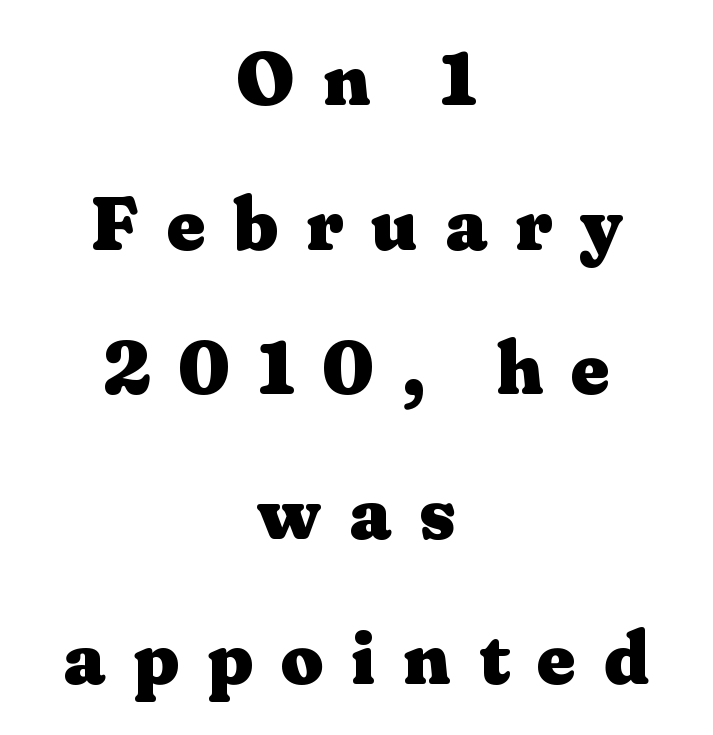
{"serif": "yes", "italic": "no", "bold": "yes", "weight": "heavy", "width": "wide", "stroke_contrast": "medium", "x_height": "medium", "monospaced": "no", "underline": "no", "align": "center", "line_spacing": "loose", "line_spacing_ratio": 1.93, "letter_spacing": "wide", "letter_spacing_em": 0.37, "glyph_px": 75}
